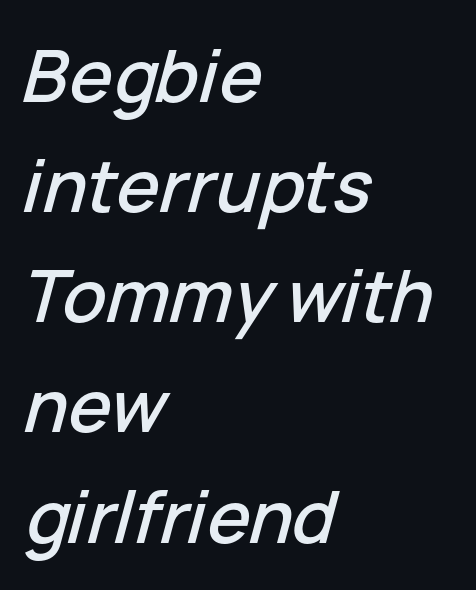
Q: Is the text italic (slanted)? A: Yes, it leans right by about 15 degrees.
Q: Is the text underlined? A: No.
Q: How is the paragraph aligned? A: Left-aligned.
Q: Is the spacing between letters normal or unusually wide? A: Normal.
Q: Is the spacing between lines tight, normal or loose? A: Normal.
Q: Width (condensed, normal, or wide)? A: Normal.
Q: Stroke contrast? A: Low.
Q: x-height? A: Medium.
Q: Monospaced? A: No.
